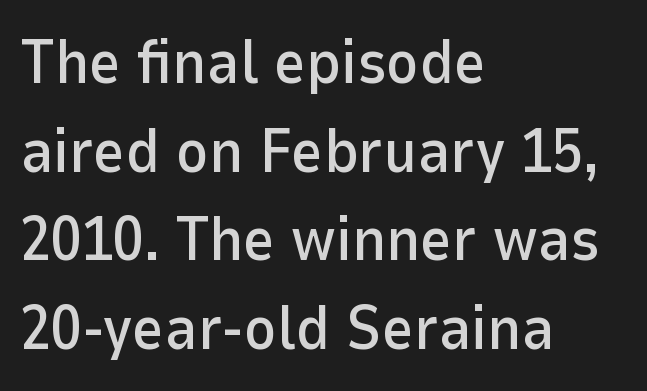
The image shows 62 px sans-serif type, upright; set left-aligned, normal line spacing (1.43x), normal letter spacing, not underlined; low stroke contrast and a medium x-height.
